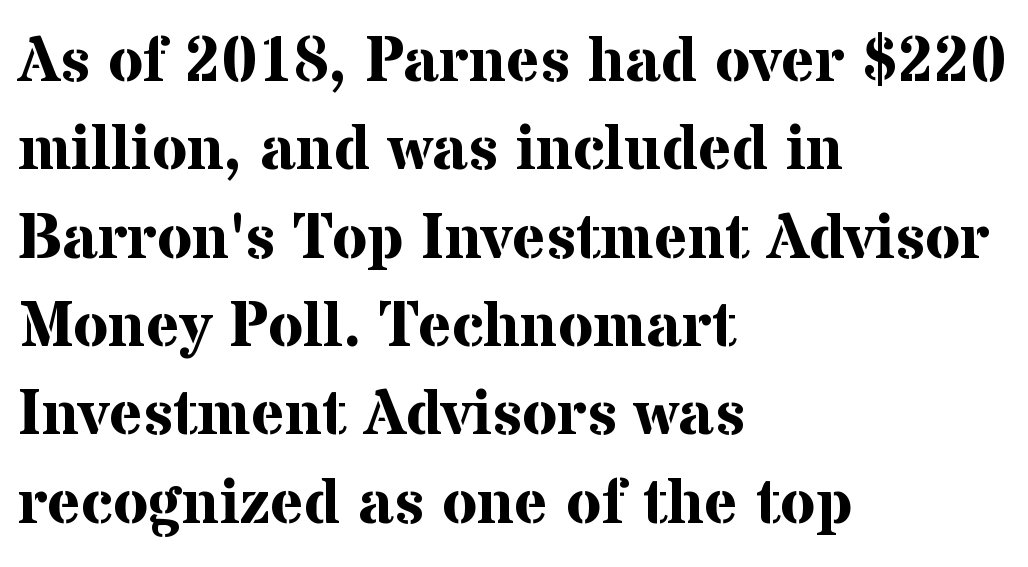
{"serif": "yes", "italic": "no", "bold": "yes", "weight": "bold", "width": "normal", "stroke_contrast": "medium", "x_height": "medium", "monospaced": "no", "underline": "no", "align": "left", "line_spacing": "normal", "line_spacing_ratio": 1.38, "letter_spacing": "normal", "letter_spacing_em": 0.0, "glyph_px": 64}
